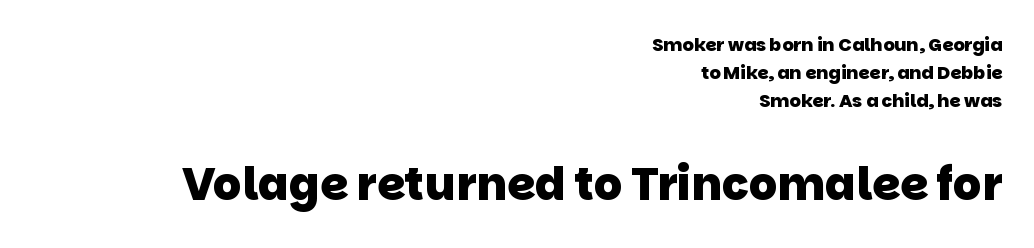
Q: Is the text bold? A: Yes.
Q: Is the typeface a serif or a sans-serif typeface? A: Sans-serif.
Q: Is the text underlined? A: No.
Q: How is the paragraph aligned? A: Right-aligned.
Q: Is the spacing between letters normal or unusually wide? A: Normal.
Q: Is the spacing between lines tight, normal or loose? A: Normal.
Q: Which block of text is set in a larger size, the first (top) or the second (bottom)? A: The second (bottom) one.
Q: Width (condensed, normal, or wide)? A: Normal.
Q: Stroke contrast? A: Low.
Q: x-height? A: Large.
Q: Monospaced? A: No.
